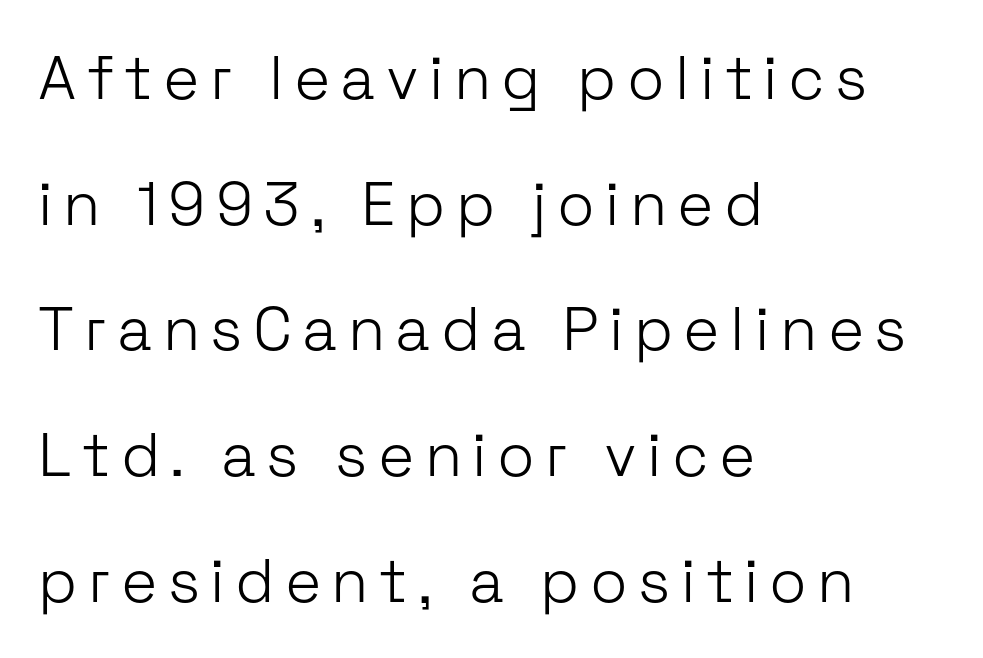
{"serif": "no", "italic": "no", "bold": "no", "weight": "light", "width": "normal", "stroke_contrast": "low", "x_height": "medium", "monospaced": "no", "underline": "no", "align": "left", "line_spacing": "loose", "line_spacing_ratio": 2.06, "glyph_px": 61}
